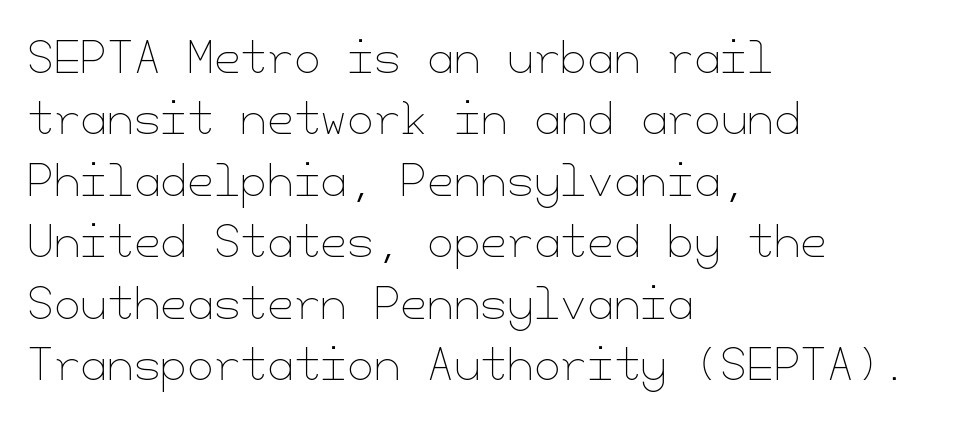
Q: Is the text bold? A: No.
Q: Is the text italic (slanted)? A: No, it is upright.
Q: Is the text underlined? A: No.
Q: How is the paragraph aligned? A: Left-aligned.
Q: Is the spacing between letters normal or unusually wide? A: Normal.
Q: Is the spacing between lines tight, normal or loose? A: Normal.
Q: Width (condensed, normal, or wide)? A: Normal.
Q: Stroke contrast? A: Low.
Q: x-height? A: Small.
